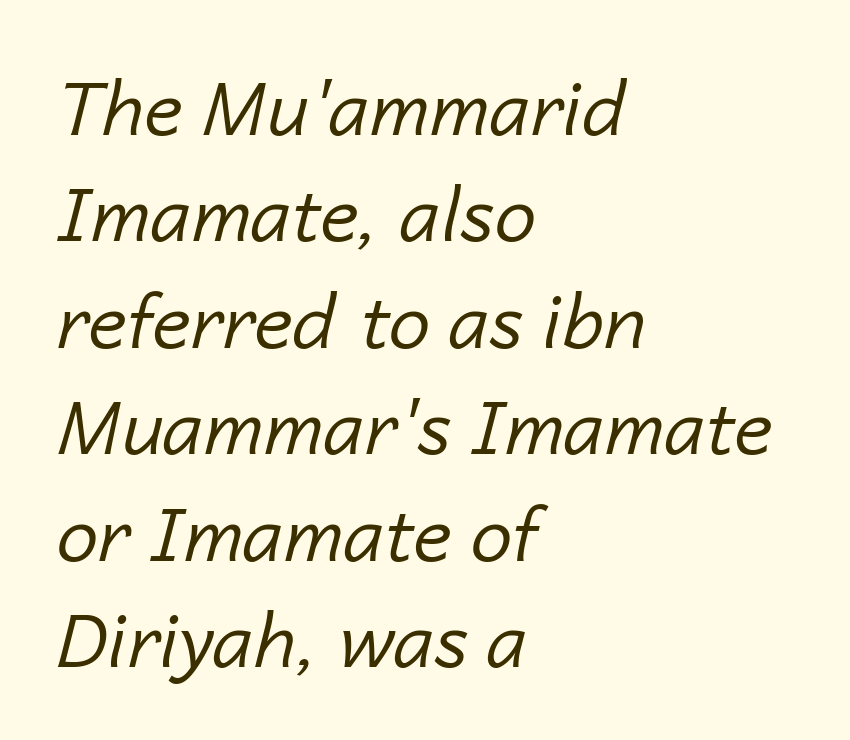
{"italic": "yes", "lean": "right", "slant_degrees": 14, "bold": "no", "weight": "regular", "width": "normal", "stroke_contrast": "low", "x_height": "medium", "monospaced": "no", "underline": "no", "align": "left", "line_spacing": "normal", "line_spacing_ratio": 1.42, "letter_spacing": "normal", "letter_spacing_em": 0.0, "glyph_px": 75}
